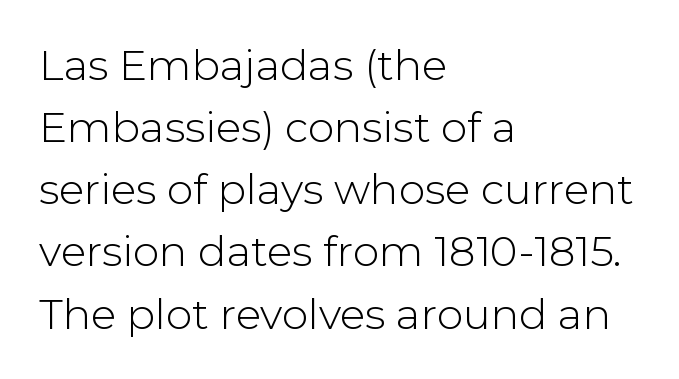
Q: Is the text bold? A: No.
Q: Is the text italic (slanted)? A: No, it is upright.
Q: Is the typeface a serif or a sans-serif typeface? A: Sans-serif.
Q: Is the text underlined? A: No.
Q: How is the paragraph aligned? A: Left-aligned.
Q: Is the spacing between letters normal or unusually wide? A: Normal.
Q: Is the spacing between lines tight, normal or loose? A: Normal.
Q: Width (condensed, normal, or wide)? A: Normal.
Q: Stroke contrast? A: Low.
Q: x-height? A: Medium.
Q: Monospaced? A: No.
